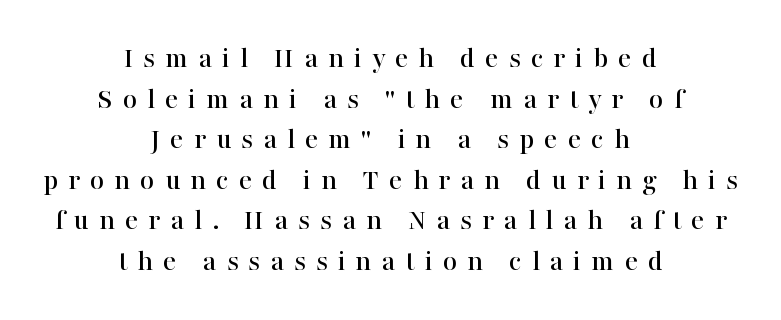
{"serif": "yes", "italic": "no", "width": "normal", "stroke_contrast": "high", "x_height": "medium", "monospaced": "no", "underline": "no", "align": "center", "line_spacing": "normal", "line_spacing_ratio": 1.31, "letter_spacing": "wide", "letter_spacing_em": 0.32, "glyph_px": 31}
